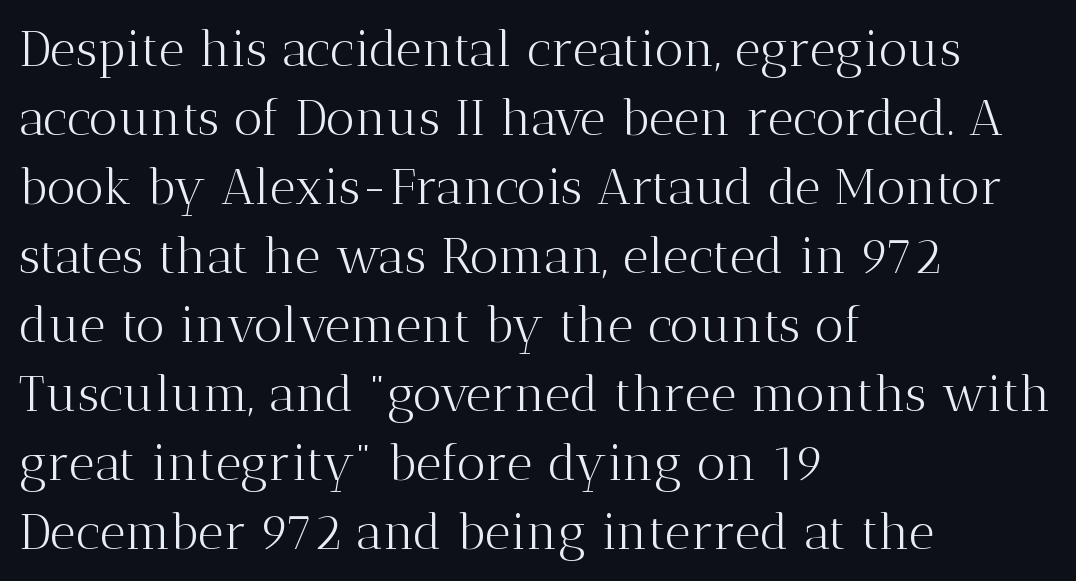
Letters rest on an invisible, unmarked baseline. Character widths vary here, with narrow letters taking less room than wide ones. The rag falls on the right side of this text block. Tracking value appears to be zero — textbook default spacing. The font family rendered here belongs to the serif group.
